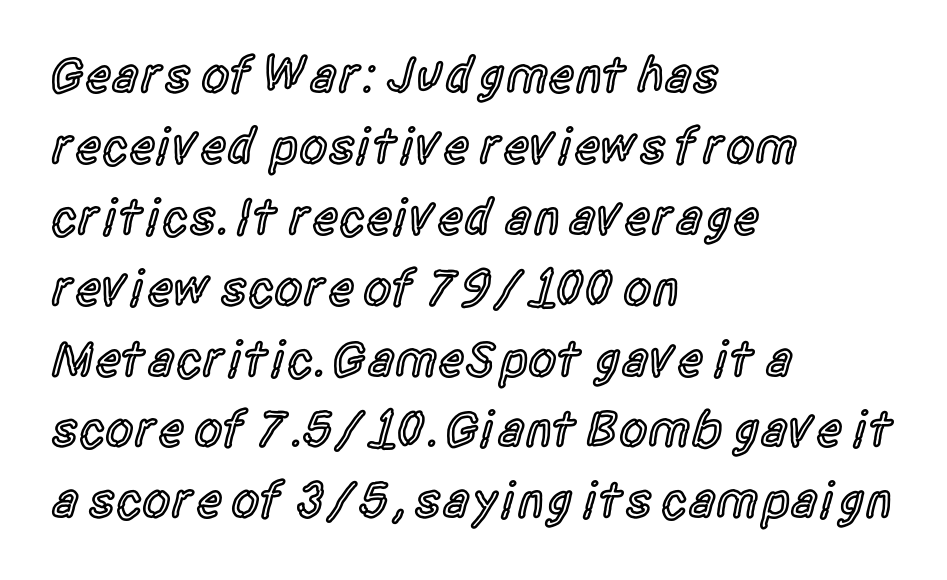
{"serif": "no", "bold": "semi", "weight": "semibold", "width": "condensed", "x_height": "large", "monospaced": "no", "underline": "no", "align": "left", "line_spacing": "normal", "line_spacing_ratio": 1.39, "letter_spacing": "normal", "letter_spacing_em": 0.0, "glyph_px": 51}
